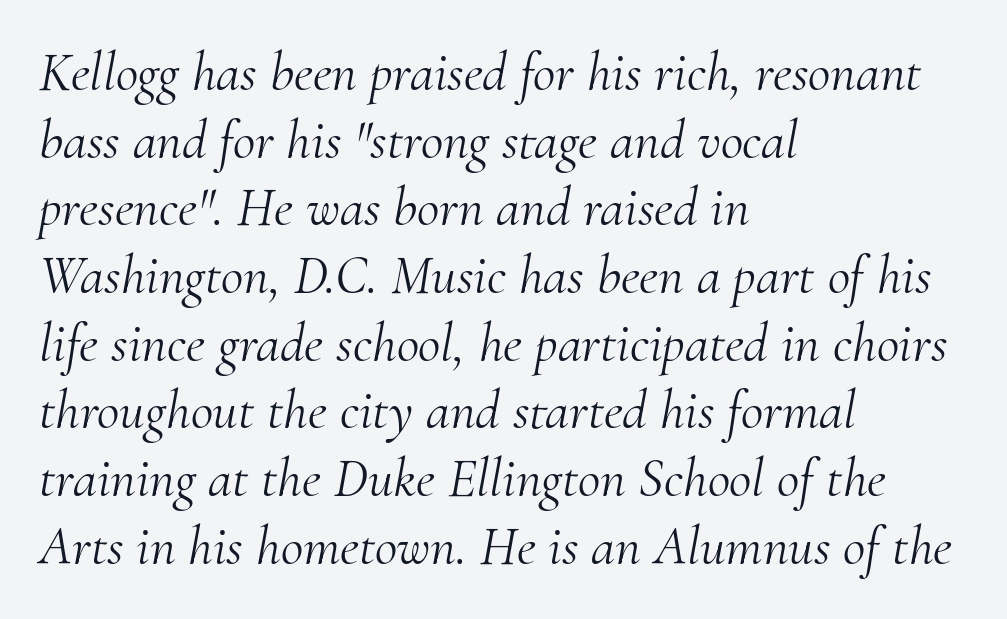
Q: Is the text bold? A: No.
Q: Is the text italic (slanted)? A: Yes, it leans right by about 10 degrees.
Q: Is the typeface a serif or a sans-serif typeface? A: Serif.
Q: Is the text underlined? A: No.
Q: How is the paragraph aligned? A: Left-aligned.
Q: Is the spacing between letters normal or unusually wide? A: Normal.
Q: Width (condensed, normal, or wide)? A: Normal.
Q: Stroke contrast? A: Medium.
Q: x-height? A: Small.
Q: Monospaced? A: No.
